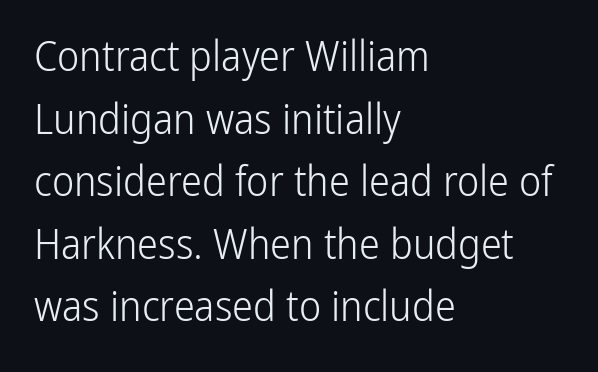
{"serif": "no", "italic": "no", "bold": "no", "weight": "light", "width": "condensed", "stroke_contrast": "low", "x_height": "medium", "monospaced": "no", "underline": "no", "align": "left", "line_spacing": "normal", "line_spacing_ratio": 1.49, "letter_spacing": "normal", "letter_spacing_em": 0.0, "glyph_px": 42}
